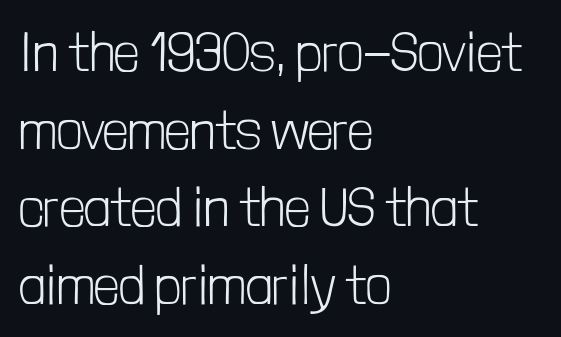
The image shows 55 px light, condensed sans-serif type, upright; set left-aligned, normal line spacing (1.41x), normal letter spacing, not underlined; low stroke contrast and a medium x-height.
